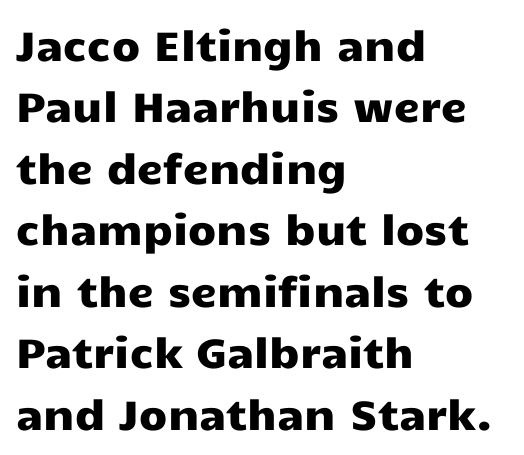
Q: Is the text italic (slanted)? A: No, it is upright.
Q: Is the typeface a serif or a sans-serif typeface? A: Sans-serif.
Q: Is the text underlined? A: No.
Q: How is the paragraph aligned? A: Left-aligned.
Q: Is the spacing between letters normal or unusually wide? A: Normal.
Q: Is the spacing between lines tight, normal or loose? A: Normal.
Q: Width (condensed, normal, or wide)? A: Wide.
Q: Stroke contrast? A: Low.
Q: x-height? A: Medium.
Q: Monospaced? A: No.
